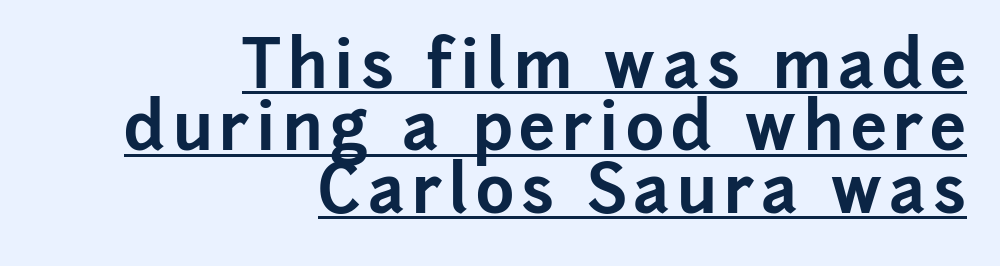
Q: Is the text bold? A: Yes.
Q: Is the text italic (slanted)? A: No, it is upright.
Q: Is the typeface a serif or a sans-serif typeface? A: Sans-serif.
Q: Is the text underlined? A: Yes.
Q: How is the paragraph aligned? A: Right-aligned.
Q: Is the spacing between lines tight, normal or loose? A: Tight.
Q: Width (condensed, normal, or wide)? A: Normal.
Q: Stroke contrast? A: Low.
Q: x-height? A: Medium.
Q: Monospaced? A: No.
